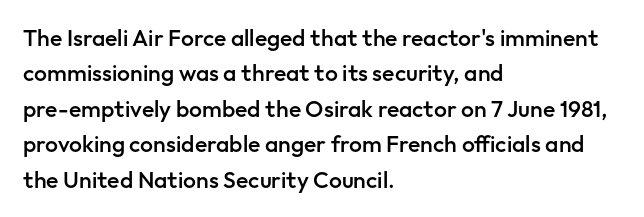
The image shows 23 px text type, upright; set left-aligned, normal line spacing (1.54x), normal letter spacing, not underlined.
